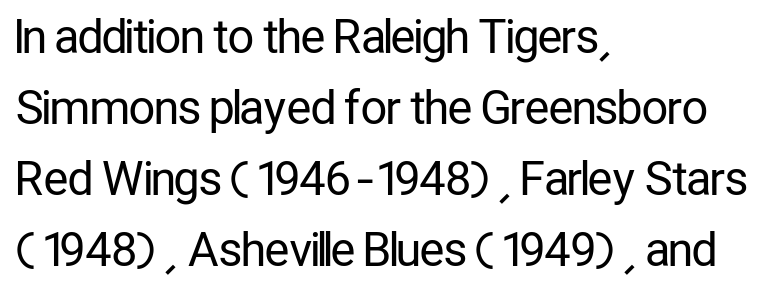
The image shows 46 px regular-weight, condensed sans-serif type, upright; set left-aligned, normal line spacing (1.54x), normal letter spacing, not underlined; low stroke contrast and a medium x-height.
